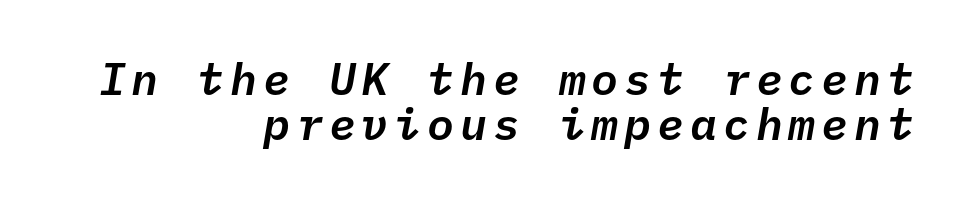
Q: Is the text italic (slanted)? A: Yes, it leans right by about 10 degrees.
Q: Is the text underlined? A: No.
Q: How is the paragraph aligned? A: Right-aligned.
Q: Is the spacing between lines tight, normal or loose? A: Tight.
Q: Width (condensed, normal, or wide)? A: Normal.
Q: Stroke contrast? A: Low.
Q: x-height? A: Medium.
Q: Monospaced? A: Yes.
